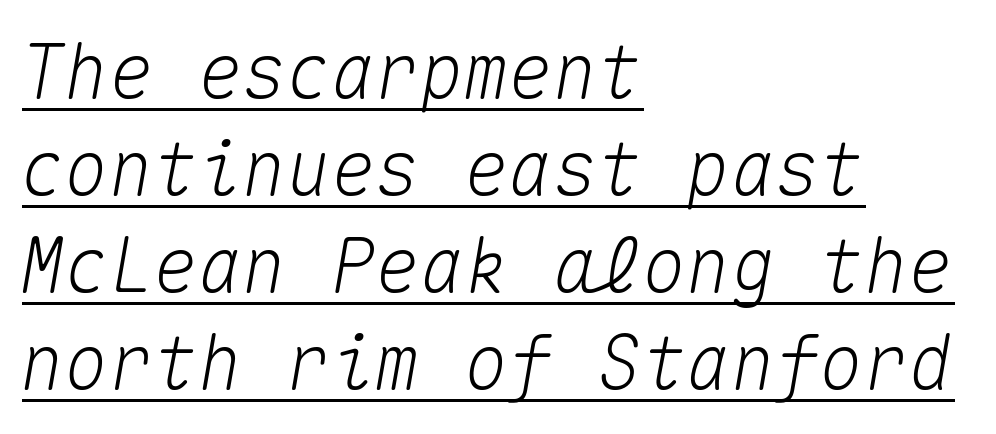
Beneath each row of characters lies a ruled line. These lines keep a tight, regular rhythm from letter to letter. A typesetter would call this monospace, since all characters share one set width. These lines are set flush left with a ragged right edge.
